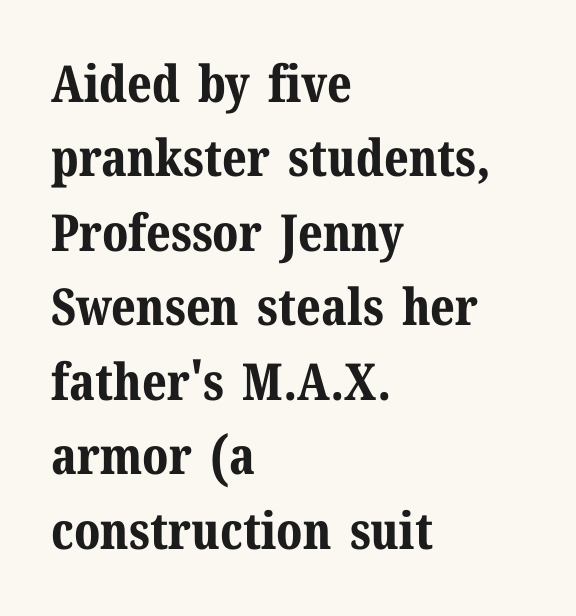
What's the leading like? Ordinary, nothing unusual. Honestly, there is no underline to notice here at all. The strokes are fattened all the way to bold. The passage shown is typed in a proportional face where columns would drift. The line texture is even and compact thanks to regular tracking. The lines in this sample share a left origin and differ only in where they stop.
